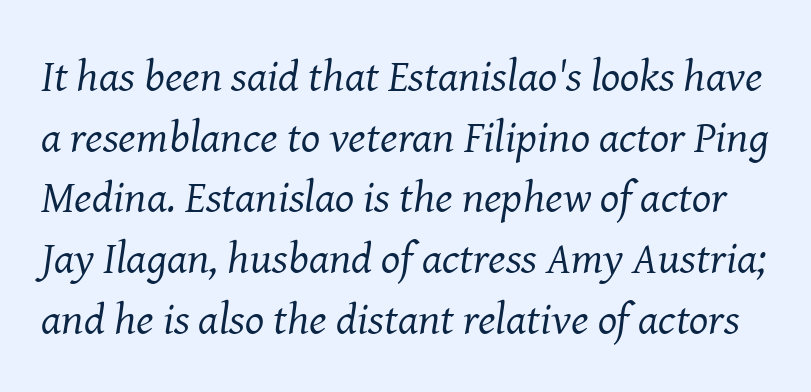
Heaviness? Minimal to ordinary, like unemphasized prose. The glyphs are unaccompanied by any horizontal stroke below them. Inter-character spacing is left at the font's built-in metrics. Interline gaps are of average width in this sample. This rendering employs a face with finishing strokes, i.e., a serif.
